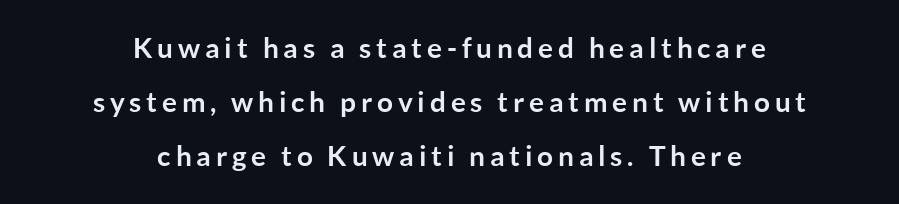
Q: Is the text bold? A: Yes.
Q: Is the text italic (slanted)? A: No, it is upright.
Q: Is the typeface a serif or a sans-serif typeface? A: Sans-serif.
Q: Is the text underlined? A: No.
Q: How is the paragraph aligned? A: Centered.
Q: Is the spacing between lines tight, normal or loose? A: Loose.
Q: Width (condensed, normal, or wide)? A: Normal.
Q: Stroke contrast? A: Low.
Q: x-height? A: Medium.
Q: Monospaced? A: No.
